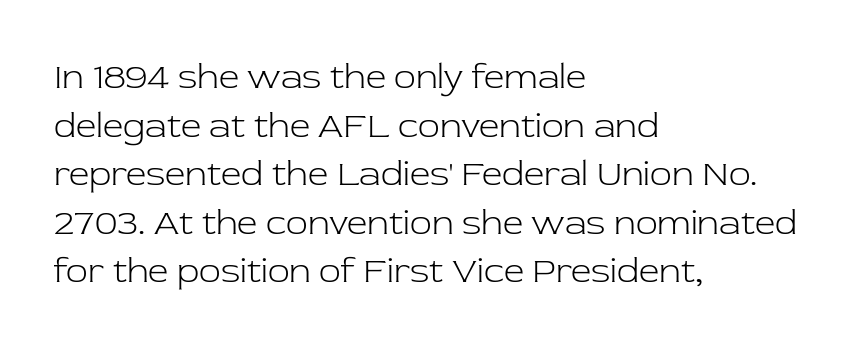
Q: Is the text bold? A: No.
Q: Is the text italic (slanted)? A: No, it is upright.
Q: Is the typeface a serif or a sans-serif typeface? A: Serif.
Q: Is the text underlined? A: No.
Q: How is the paragraph aligned? A: Left-aligned.
Q: Is the spacing between letters normal or unusually wide? A: Normal.
Q: Is the spacing between lines tight, normal or loose? A: Normal.
Q: Width (condensed, normal, or wide)? A: Normal.
Q: Stroke contrast? A: Low.
Q: x-height? A: Medium.
Q: Monospaced? A: No.
